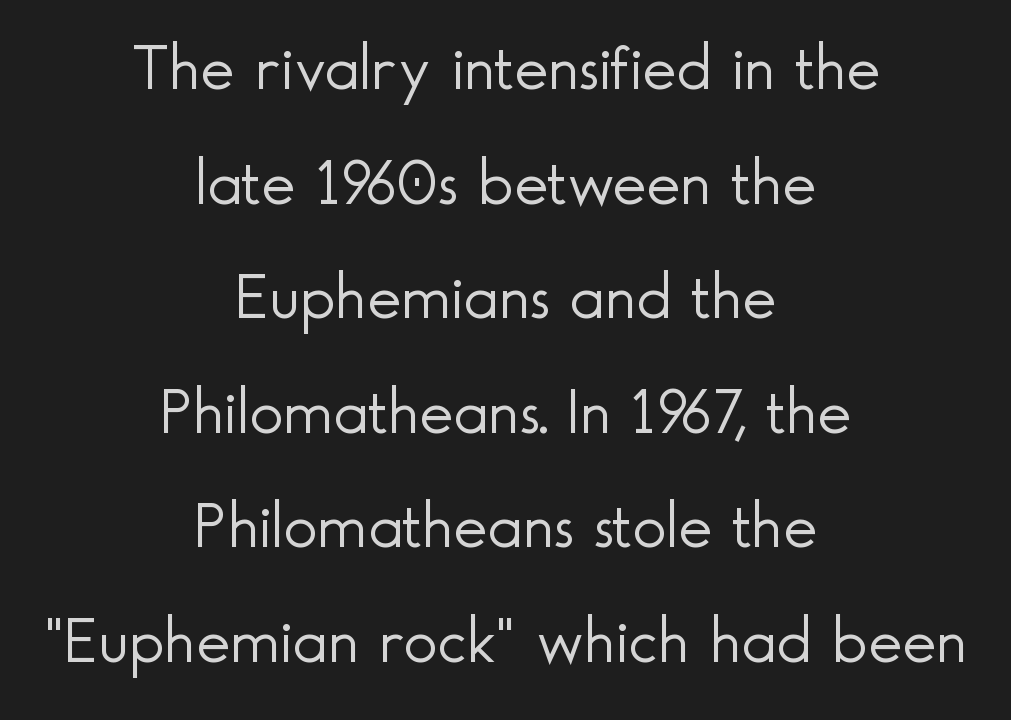
Q: Is the text bold? A: No.
Q: Is the text italic (slanted)? A: No, it is upright.
Q: Is the typeface a serif or a sans-serif typeface? A: Sans-serif.
Q: Is the text underlined? A: No.
Q: How is the paragraph aligned? A: Centered.
Q: Is the spacing between letters normal or unusually wide? A: Normal.
Q: Width (condensed, normal, or wide)? A: Normal.
Q: x-height? A: Small.
Q: Monospaced? A: No.
